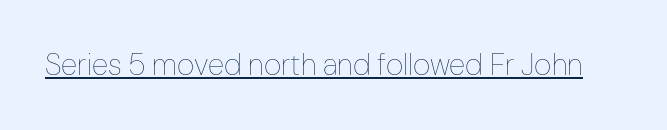
Q: Is the text bold? A: No.
Q: Is the text italic (slanted)? A: No, it is upright.
Q: Is the text underlined? A: Yes.
Q: Is the spacing between letters normal or unusually wide? A: Normal.
Q: Width (condensed, normal, or wide)? A: Condensed.
Q: Stroke contrast? A: Low.
Q: x-height? A: Medium.
Q: Monospaced? A: No.
